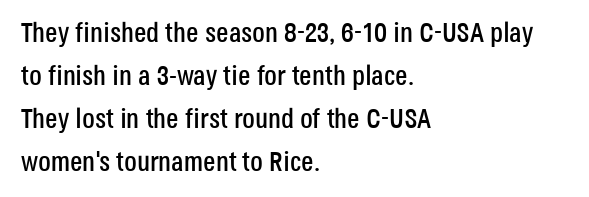
{"serif": "no", "italic": "no", "width": "condensed", "stroke_contrast": "low", "x_height": "large", "monospaced": "no", "underline": "no", "align": "left", "line_spacing": "normal", "line_spacing_ratio": 1.53, "letter_spacing": "normal", "letter_spacing_em": 0.0, "glyph_px": 28}
